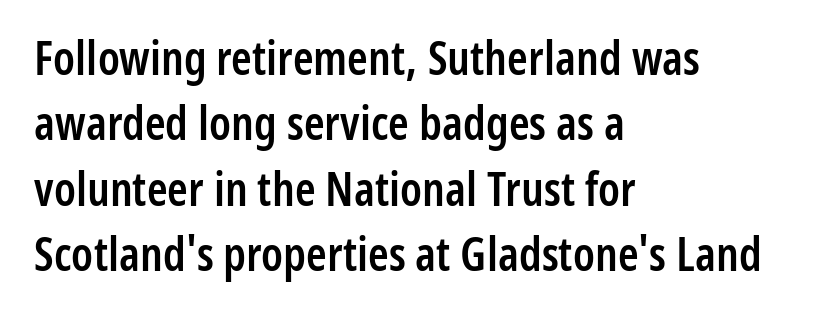
{"serif": "no", "italic": "no", "bold": "semi", "weight": "semibold", "width": "condensed", "stroke_contrast": "low", "x_height": "medium", "monospaced": "no", "underline": "no", "align": "left", "line_spacing": "normal", "line_spacing_ratio": 1.39, "letter_spacing": "normal", "letter_spacing_em": 0.0, "glyph_px": 47}
